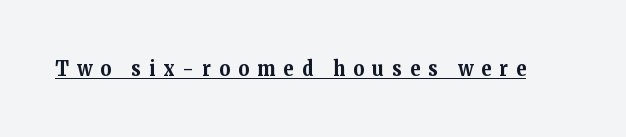
{"italic": "no", "bold": "yes", "underline": "yes", "letter_spacing": "wide", "letter_spacing_em": 0.39, "glyph_px": 21}
